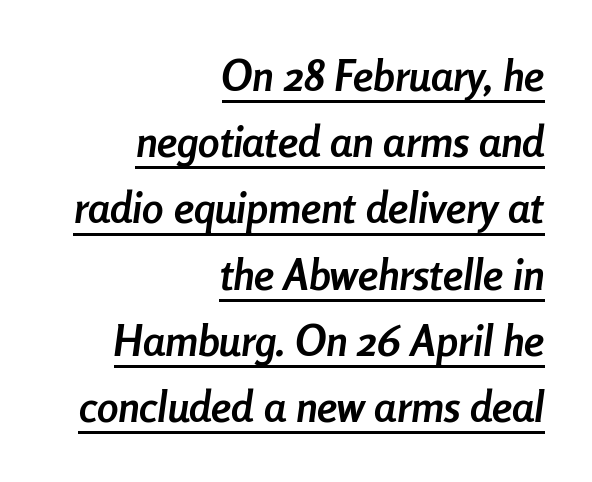
Q: Is the text bold? A: Yes.
Q: Is the text italic (slanted)? A: Yes, it leans right by about 8 degrees.
Q: Is the text underlined? A: Yes.
Q: How is the paragraph aligned? A: Right-aligned.
Q: Is the spacing between letters normal or unusually wide? A: Normal.
Q: Is the spacing between lines tight, normal or loose? A: Normal.
Q: Width (condensed, normal, or wide)? A: Condensed.
Q: Stroke contrast? A: Low.
Q: x-height? A: Medium.
Q: Monospaced? A: No.
